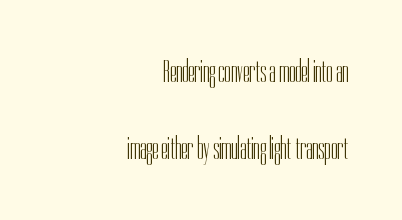
The image shows 32 px light, condensed sans-serif type, upright; set right-aligned, loose line spacing (2.4x), normal letter spacing, not underlined; low stroke contrast and a medium x-height.
